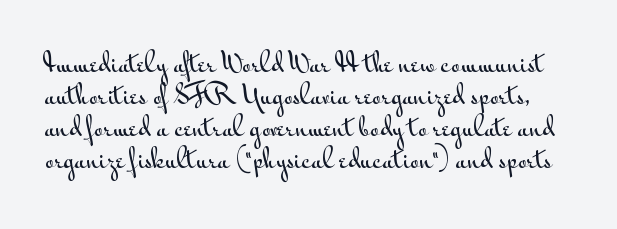
Q: Is the text underlined? A: No.
Q: Is the spacing between letters normal or unusually wide? A: Normal.
Q: Is the spacing between lines tight, normal or loose? A: Normal.
